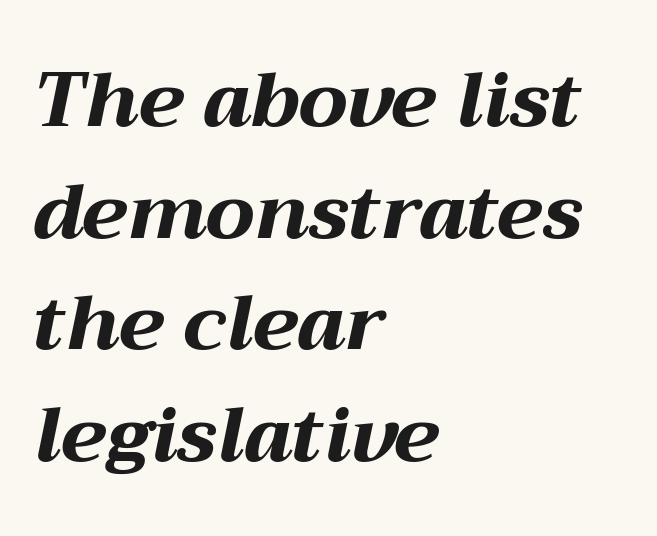
{"italic": "yes", "lean": "right", "slant_degrees": 12, "bold": "yes", "weight": "bold", "width": "wide", "stroke_contrast": "medium", "x_height": "medium", "monospaced": "no", "underline": "no", "align": "left", "line_spacing": "normal", "line_spacing_ratio": 1.45, "letter_spacing": "normal", "letter_spacing_em": 0.0, "glyph_px": 77}
